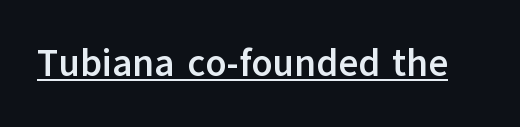
Serif or sans? Sans — the stroke terminals are bare. Vertical strokes here are truly vertical. Note the varied advance widths — an 'i' is clearly narrower than an 'm'. The face used here is rendered with its standard letterfit. Caption: lettering with a line underneath.
